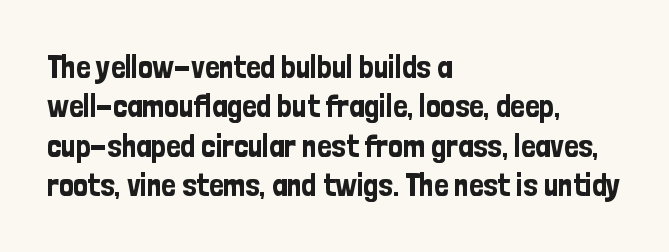
Q: Is the text italic (slanted)? A: No, it is upright.
Q: Is the typeface a serif or a sans-serif typeface? A: Sans-serif.
Q: Is the text underlined? A: No.
Q: How is the paragraph aligned? A: Left-aligned.
Q: Is the spacing between letters normal or unusually wide? A: Normal.
Q: Width (condensed, normal, or wide)? A: Condensed.
Q: Stroke contrast? A: Low.
Q: x-height? A: Medium.
Q: Monospaced? A: No.
